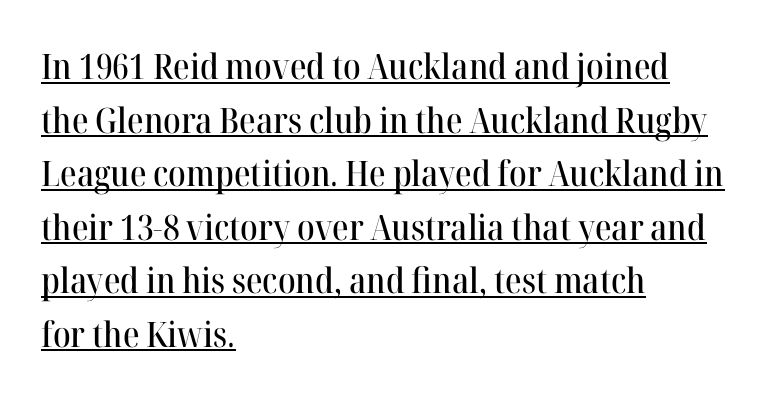
The image shows 35 px serif type, upright; set left-aligned, normal line spacing (1.53x), normal letter spacing, underlined; high stroke contrast and a medium x-height.
